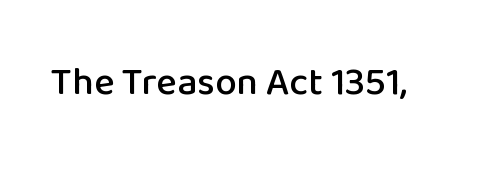
The image shows 39 px sans-serif type, upright; set normal letter spacing, not underlined; low stroke contrast and a medium x-height.
